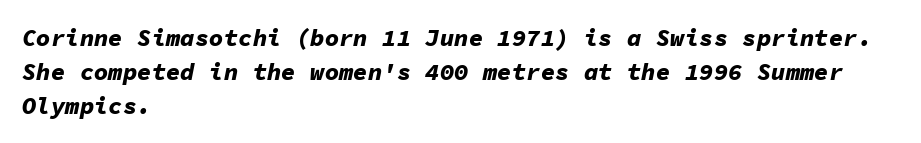
Q: Is the text bold? A: Yes.
Q: Is the text italic (slanted)? A: Yes, it leans right by about 11 degrees.
Q: Is the text underlined? A: No.
Q: How is the paragraph aligned? A: Left-aligned.
Q: Is the spacing between letters normal or unusually wide? A: Normal.
Q: Is the spacing between lines tight, normal or loose? A: Normal.
